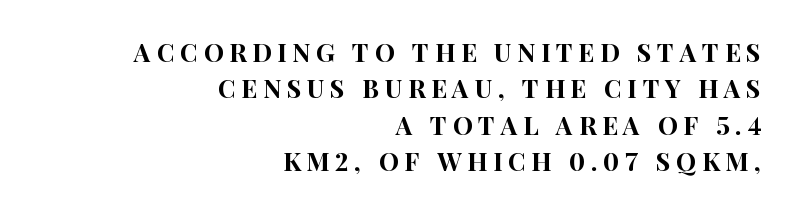
{"italic": "no", "underline": "no", "align": "right", "line_spacing": "normal", "line_spacing_ratio": 1.46, "letter_spacing": "wide", "letter_spacing_em": 0.23, "glyph_px": 25}
